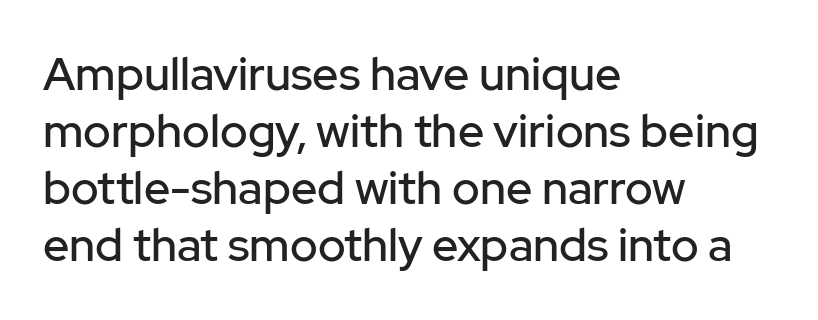
The image shows 46 px sans-serif type, upright; set left-aligned, line spacing 1.24x, normal letter spacing, not underlined; low stroke contrast and a medium x-height.
